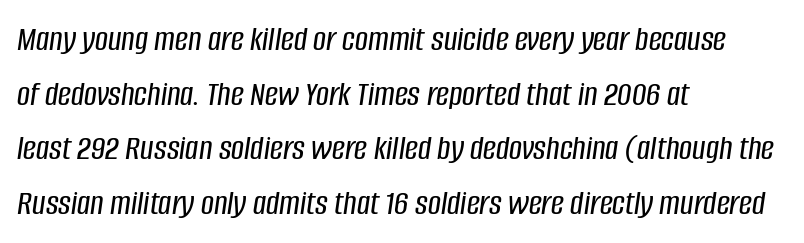
Q: Is the text italic (slanted)? A: Yes, it leans right by about 8 degrees.
Q: Is the text underlined? A: No.
Q: How is the paragraph aligned? A: Left-aligned.
Q: Is the spacing between letters normal or unusually wide? A: Normal.
Q: Is the spacing between lines tight, normal or loose? A: Normal.
Q: Width (condensed, normal, or wide)? A: Condensed.
Q: Stroke contrast? A: Low.
Q: x-height? A: Large.
Q: Monospaced? A: No.
